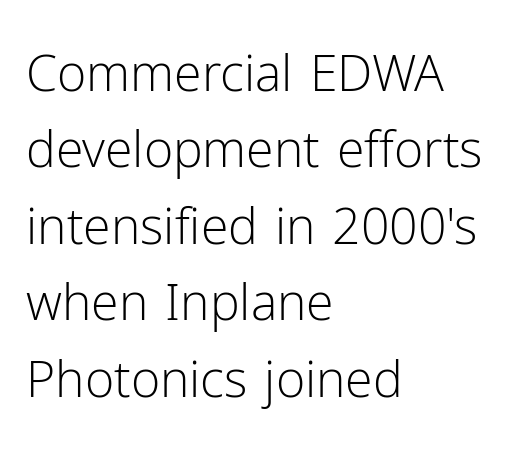
The image shows 50 px light sans-serif type, upright; set left-aligned, normal line spacing (1.53x), normal letter spacing, not underlined; low stroke contrast and a medium x-height.
